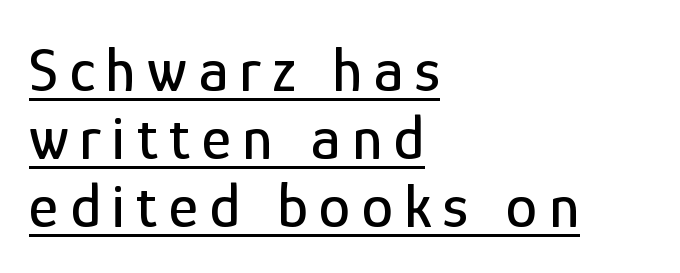
The image shows 63 px condensed sans-serif type, upright; set left-aligned, tight line spacing (1.08x), underlined; low stroke contrast and a medium x-height.
